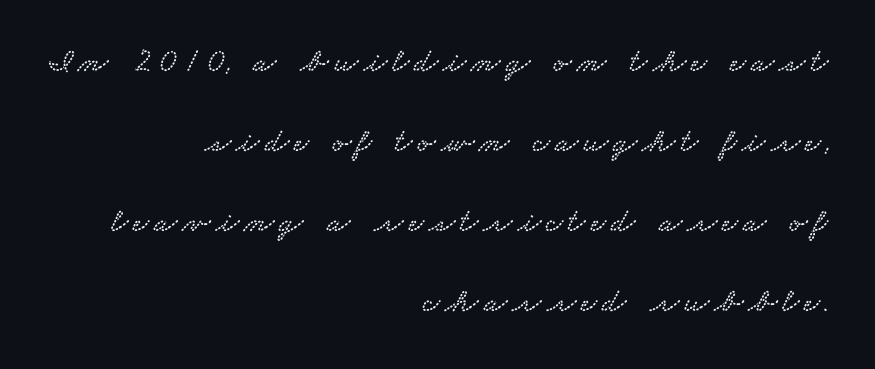
This block would shrink considerably if given ordinary leading; it's expanded now. Line endings align vertically; line beginnings do not. Bare-footed words on every line. This sample has the flowing, uneven cadence of proportional lettering.
